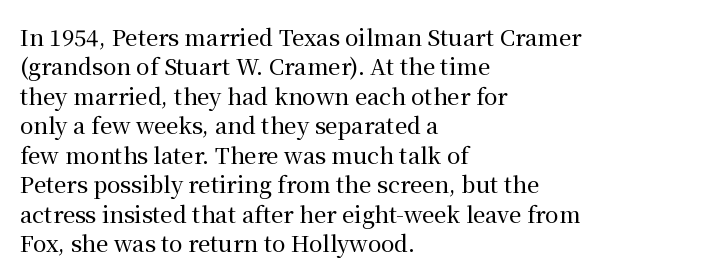
Reading down the block, your eye returns to a fixed left position each line. The type sits square on the baseline with zero lean. The space directly below the letters is spotless. Notice how descenders clear the ascenders below comfortably — that's standard leading. Each word holds together tightly as a unit, with standard inter-letter gaps.
